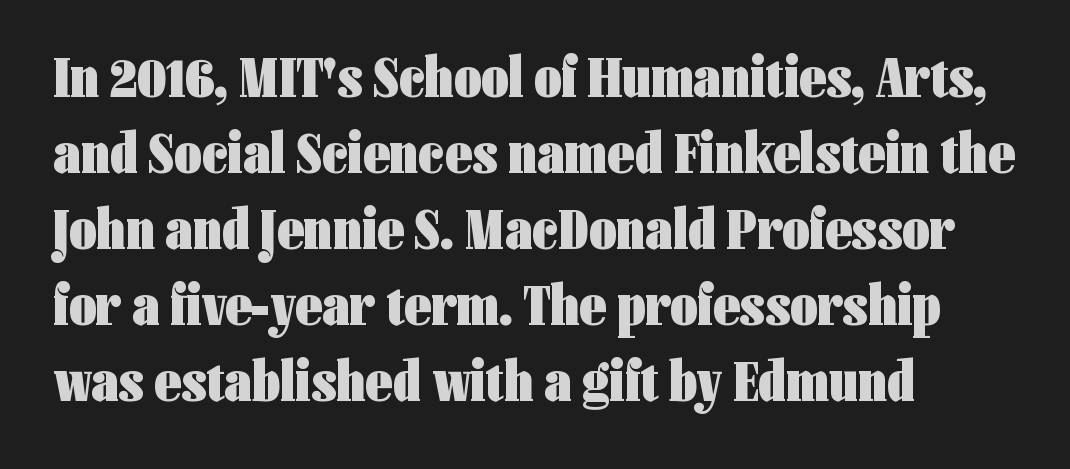
Q: Is the text bold? A: Yes.
Q: Is the text italic (slanted)? A: No, it is upright.
Q: Is the typeface a serif or a sans-serif typeface? A: Sans-serif.
Q: Is the text underlined? A: No.
Q: How is the paragraph aligned? A: Left-aligned.
Q: Is the spacing between letters normal or unusually wide? A: Normal.
Q: Is the spacing between lines tight, normal or loose? A: Normal.
Q: Width (condensed, normal, or wide)? A: Condensed.
Q: Stroke contrast? A: Low.
Q: x-height? A: Medium.
Q: Monospaced? A: No.
